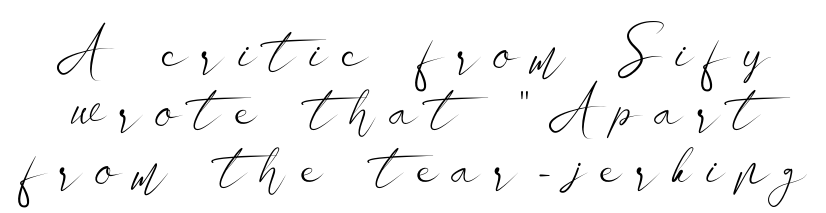
Q: Is the text bold? A: No.
Q: Is the text italic (slanted)? A: Yes.
Q: Is the typeface a serif or a sans-serif typeface? A: Sans-serif.
Q: Is the text underlined? A: No.
Q: Is the spacing between letters normal or unusually wide? A: Unusually wide.
Q: Is the spacing between lines tight, normal or loose? A: Tight.
Q: Width (condensed, normal, or wide)? A: Wide.
Q: Stroke contrast? A: Low.
Q: x-height? A: Small.
Q: Monospaced? A: No.
